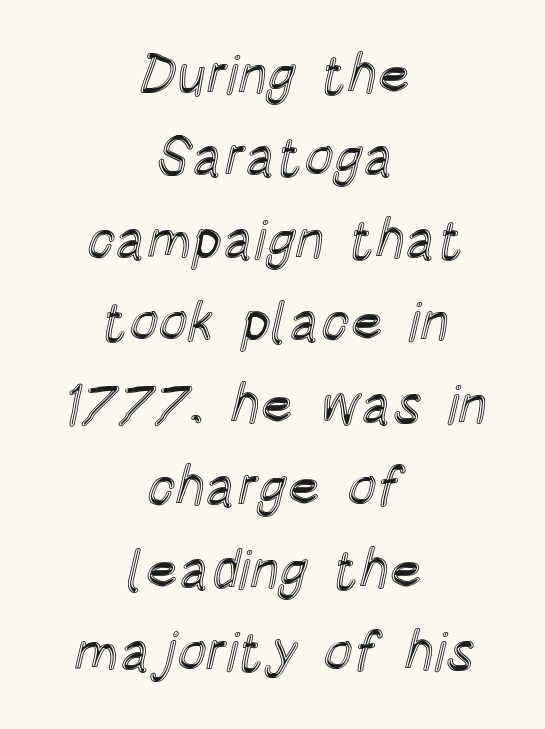
The gap between lines stays unmarked. This sample is center-justified, so both line endings float freely. Do the characters align in a grid? No, the font is proportional.
